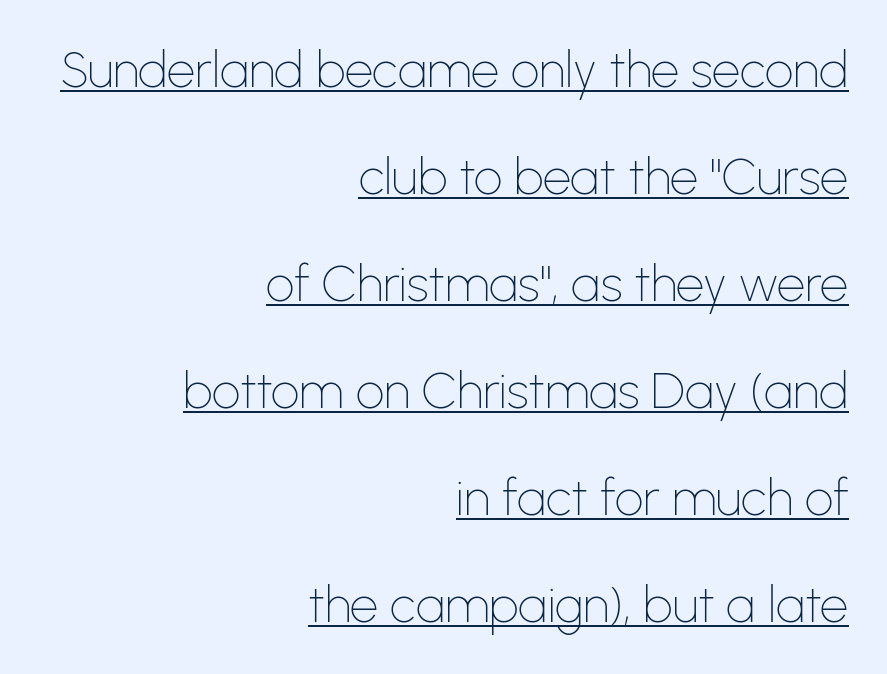
The face used here is proportionally spaced, like ordinary book or web type. If you drew a line through each stem, it would be perfectly vertical. How would I describe the line gaps? Wide and relaxed. Like a heading marked for emphasis, these lines bear an underscore. The typesetting does not lean heavy: it is not bold.
